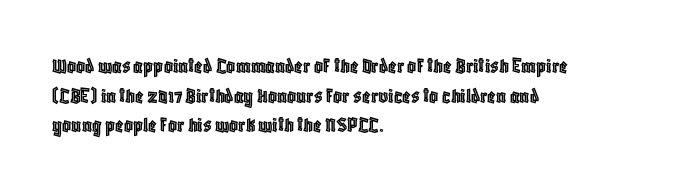
Q: Is the text italic (slanted)? A: No, it is upright.
Q: Is the text underlined? A: No.
Q: How is the paragraph aligned? A: Left-aligned.
Q: Is the spacing between letters normal or unusually wide? A: Normal.
Q: Is the spacing between lines tight, normal or loose? A: Normal.
